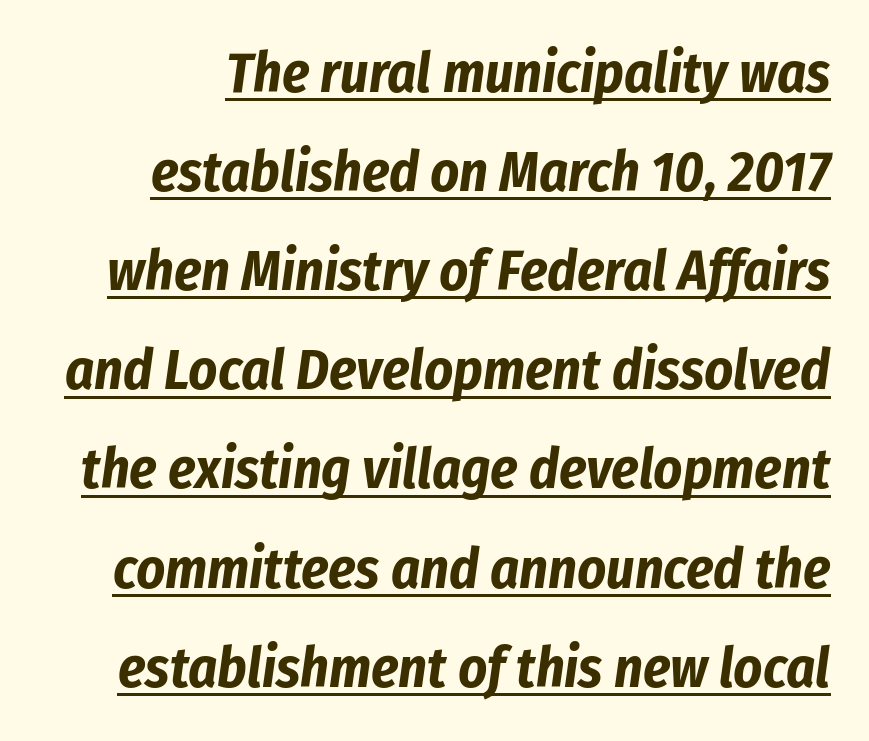
Q: Is the text bold? A: Yes.
Q: Is the text italic (slanted)? A: Yes, it leans right by about 8 degrees.
Q: Is the text underlined? A: Yes.
Q: Is the spacing between letters normal or unusually wide? A: Normal.
Q: Width (condensed, normal, or wide)? A: Condensed.
Q: Stroke contrast? A: Low.
Q: x-height? A: Medium.
Q: Monospaced? A: No.
